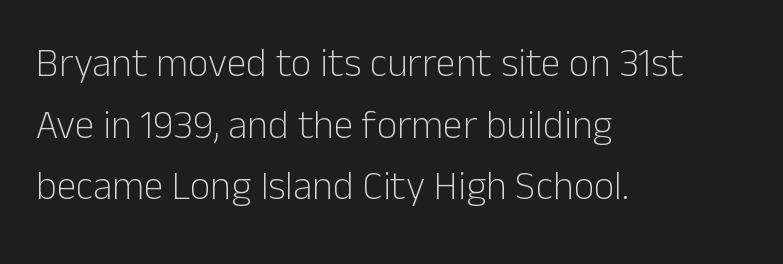
Q: Is the text bold? A: No.
Q: Is the text italic (slanted)? A: No, it is upright.
Q: Is the typeface a serif or a sans-serif typeface? A: Sans-serif.
Q: Is the text underlined? A: No.
Q: How is the paragraph aligned? A: Left-aligned.
Q: Is the spacing between letters normal or unusually wide? A: Normal.
Q: Is the spacing between lines tight, normal or loose? A: Normal.
Q: Width (condensed, normal, or wide)? A: Normal.
Q: Stroke contrast? A: Low.
Q: x-height? A: Medium.
Q: Monospaced? A: No.
